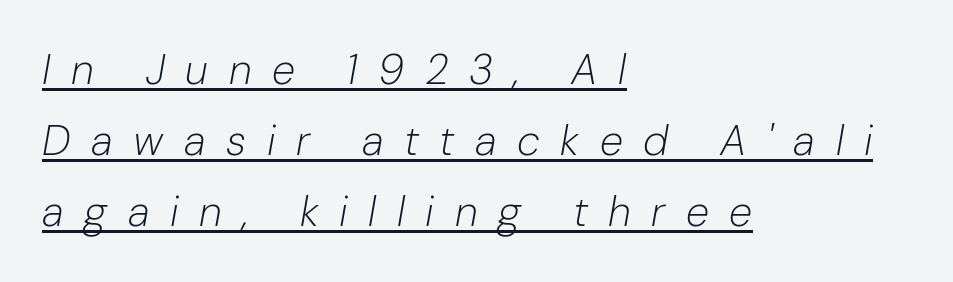
The passage shown is underscored from start to finish. Baseline-to-baseline distance is the conventional proportion of letter height. This is oblique type, the kind used for emphasis or titles. Is this a fixed-width face? No — the glyphs have proportional, varying widths. Compared with a centered layout, this one pins lines to the left instead. There is plenty of visible air inserted between adjacent glyphs.
